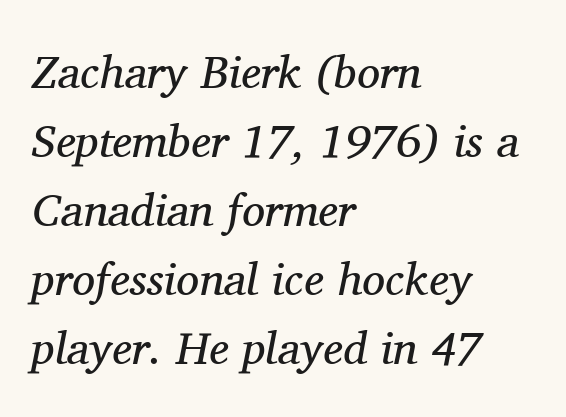
{"serif": "yes", "italic": "yes", "lean": "right", "slant_degrees": 11, "bold": "no", "weight": "regular", "width": "normal", "stroke_contrast": "medium", "x_height": "medium", "monospaced": "no", "underline": "no", "align": "left", "line_spacing": "normal", "line_spacing_ratio": 1.5, "letter_spacing": "normal", "letter_spacing_em": 0.0, "glyph_px": 46}
